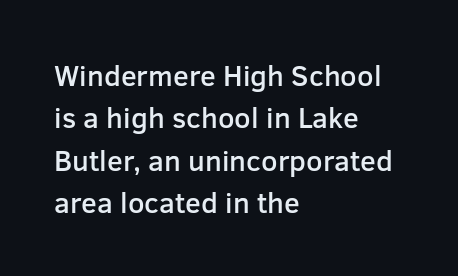
{"serif": "no", "italic": "no", "bold": "semi", "weight": "semibold", "width": "normal", "stroke_contrast": "low", "x_height": "medium", "monospaced": "no", "underline": "no", "align": "left", "line_spacing": "normal", "line_spacing_ratio": 1.46, "letter_spacing": "normal", "letter_spacing_em": 0.0, "glyph_px": 29}
